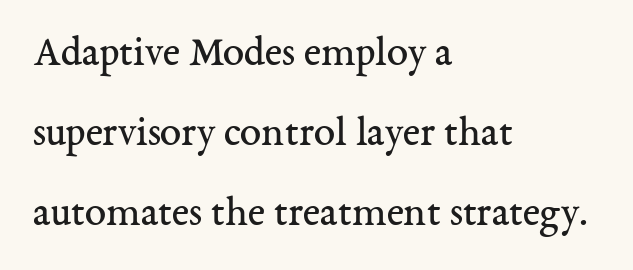
Q: Is the text bold? A: No.
Q: Is the text italic (slanted)? A: No, it is upright.
Q: Is the typeface a serif or a sans-serif typeface? A: Serif.
Q: Is the text underlined? A: No.
Q: How is the paragraph aligned? A: Left-aligned.
Q: Is the spacing between letters normal or unusually wide? A: Normal.
Q: Width (condensed, normal, or wide)? A: Normal.
Q: Stroke contrast? A: Medium.
Q: x-height? A: Medium.
Q: Monospaced? A: No.
